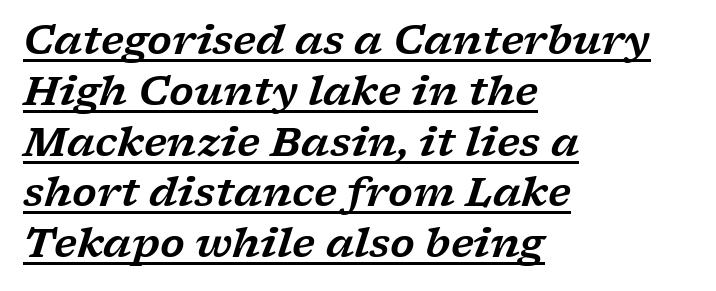
Q: Is the text italic (slanted)? A: Yes, it leans right by about 17 degrees.
Q: Is the typeface a serif or a sans-serif typeface? A: Serif.
Q: Is the text underlined? A: Yes.
Q: How is the paragraph aligned? A: Left-aligned.
Q: Is the spacing between letters normal or unusually wide? A: Normal.
Q: Is the spacing between lines tight, normal or loose? A: Normal.
Q: Width (condensed, normal, or wide)? A: Wide.
Q: Stroke contrast? A: Low.
Q: x-height? A: Medium.
Q: Monospaced? A: No.
